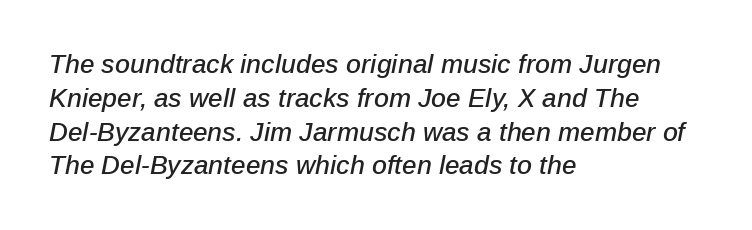
The image shows 26 px text type, italic (leaning right); set left-aligned, normal line spacing (1.3x), normal letter spacing, not underlined.
